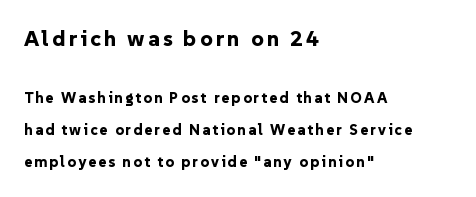
The image shows 22 px bold type, upright; set left-aligned, loose line spacing (2.13x), not underlined; the first (top) block is 1.47x larger.
